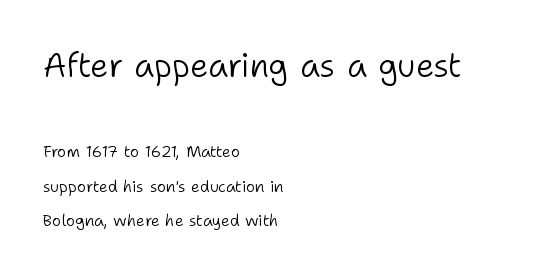
Q: Is the text bold? A: No.
Q: Is the text italic (slanted)? A: No, it is upright.
Q: Is the typeface a serif or a sans-serif typeface? A: Sans-serif.
Q: Is the text underlined? A: No.
Q: How is the paragraph aligned? A: Left-aligned.
Q: Is the spacing between letters normal or unusually wide? A: Normal.
Q: Is the spacing between lines tight, normal or loose? A: Loose.
Q: Which block of text is set in a larger size, the first (top) or the second (bottom)? A: The first (top) one.
Q: Width (condensed, normal, or wide)? A: Normal.
Q: Stroke contrast? A: Low.
Q: x-height? A: Medium.
Q: Monospaced? A: No.
